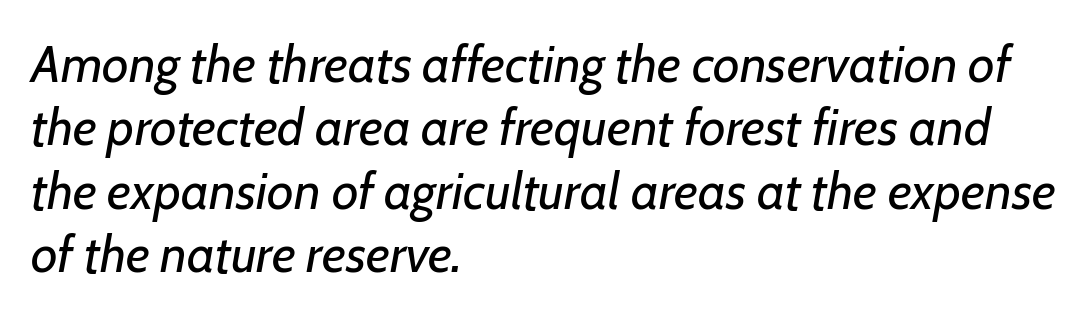
The image shows 52 px regular-weight type, italic (leaning right); set left-aligned, line spacing 1.22x, normal letter spacing, not underlined; low stroke contrast and a medium x-height.
